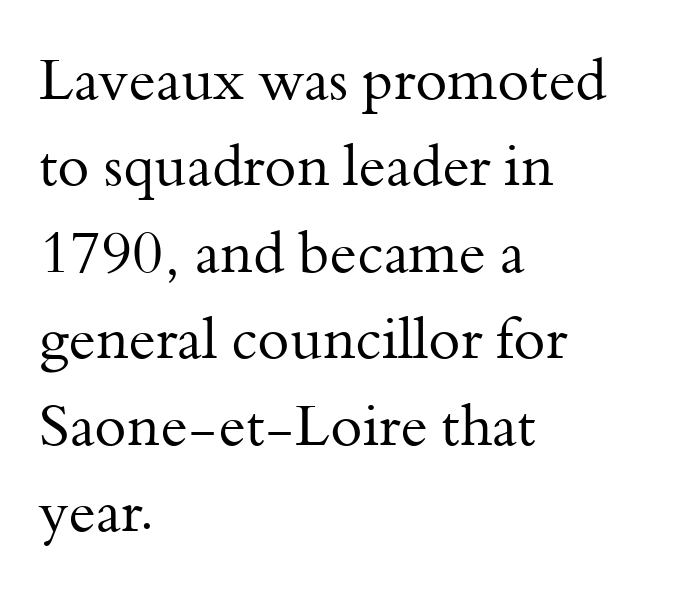
Q: Is the text bold? A: No.
Q: Is the text italic (slanted)? A: No, it is upright.
Q: Is the typeface a serif or a sans-serif typeface? A: Serif.
Q: Is the text underlined? A: No.
Q: How is the paragraph aligned? A: Left-aligned.
Q: Is the spacing between letters normal or unusually wide? A: Normal.
Q: Is the spacing between lines tight, normal or loose? A: Normal.
Q: Width (condensed, normal, or wide)? A: Normal.
Q: Stroke contrast? A: Medium.
Q: x-height? A: Small.
Q: Monospaced? A: No.
